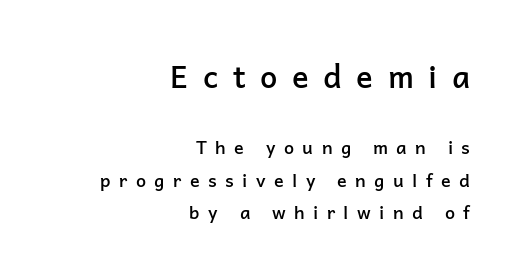
{"serif": "no", "italic": "no", "bold": "semi", "weight": "semibold", "width": "normal", "stroke_contrast": "low", "x_height": "medium", "monospaced": "no", "underline": "no", "align": "right", "line_spacing_ratio": 1.79, "letter_spacing": "wide", "letter_spacing_em": 0.47, "larger_block": "first", "size_ratio": 1.72, "glyph_px": 31}
